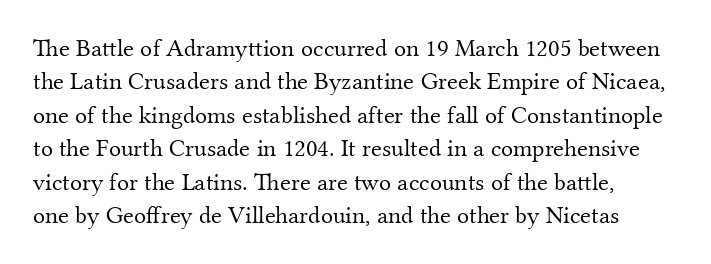
A typesetter would mark this as roman, not italic. Unmarked baselines from the first word to the last. The line texture is even and compact thanks to regular tracking. Reading down the column, the eye jumps a familiar distance to each next line.
